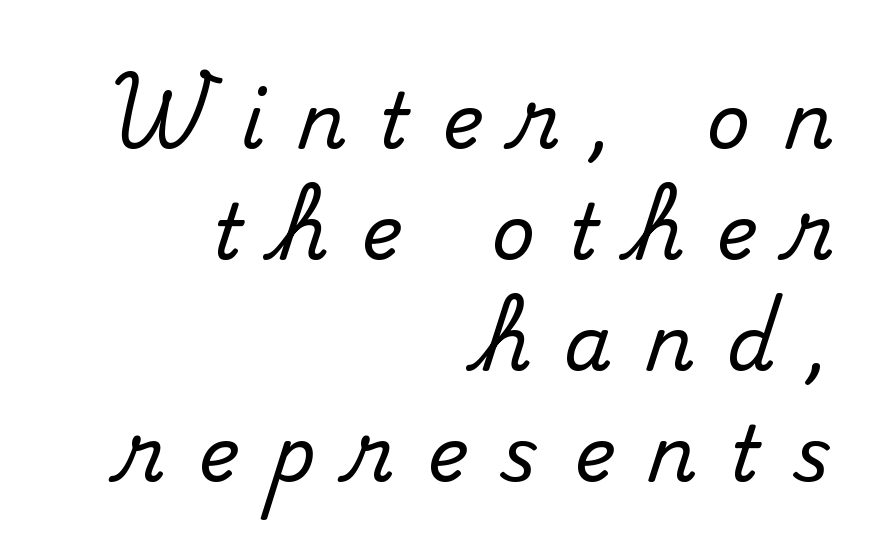
{"serif": "yes", "width": "normal", "stroke_contrast": "medium", "x_height": "small", "monospaced": "no", "underline": "no", "align": "right", "line_spacing": "normal", "line_spacing_ratio": 1.46, "letter_spacing": "wide", "letter_spacing_em": 0.44, "glyph_px": 76}
